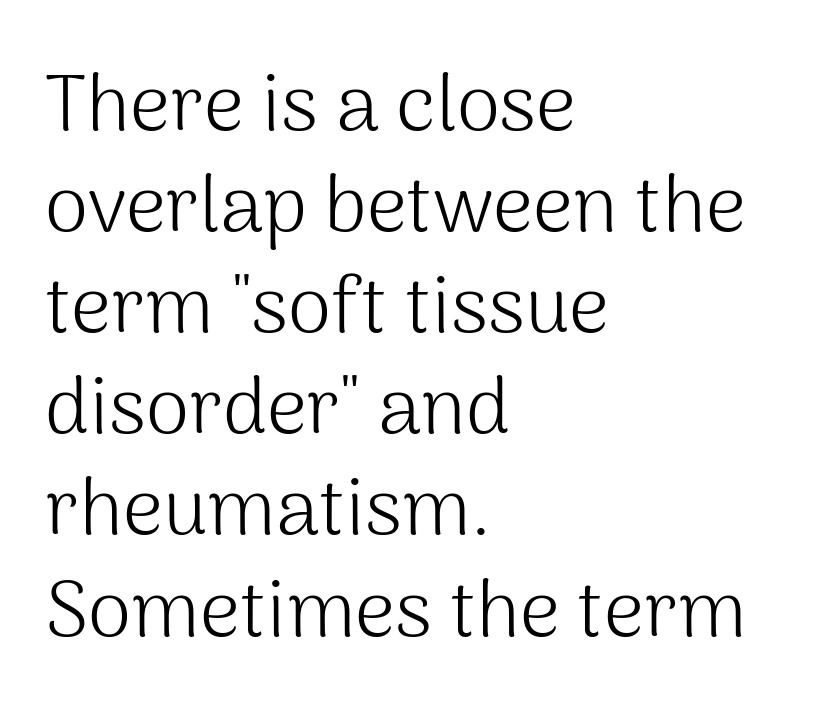
{"serif": "no", "italic": "no", "bold": "no", "weight": "light", "width": "normal", "stroke_contrast": "medium", "x_height": "medium", "monospaced": "no", "underline": "no", "align": "left", "line_spacing": "normal", "line_spacing_ratio": 1.28, "letter_spacing": "normal", "letter_spacing_em": 0.0, "glyph_px": 79}
